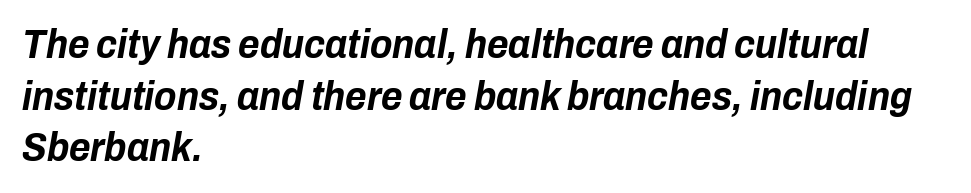
Descenders hang freely into open space. The designer left line spacing at the default. Stroke thickness is high; the sample reads as a true bold. The text block is weighted toward the left margin, trailing off unevenly rightward.
